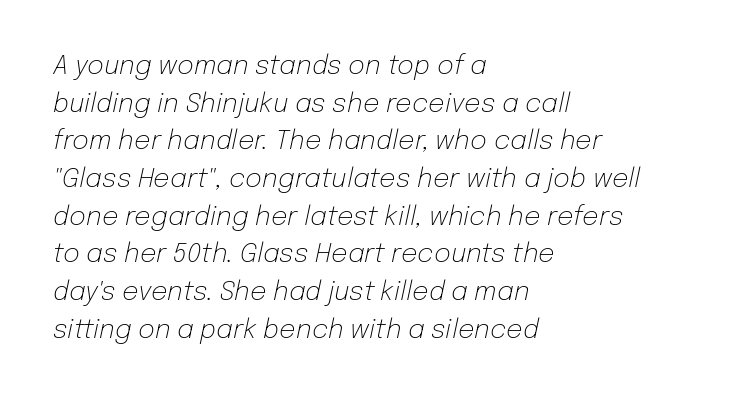
Q: Is the text bold? A: No.
Q: Is the text italic (slanted)? A: Yes, it leans right by about 12 degrees.
Q: Is the text underlined? A: No.
Q: How is the paragraph aligned? A: Left-aligned.
Q: Is the spacing between letters normal or unusually wide? A: Normal.
Q: Is the spacing between lines tight, normal or loose? A: Normal.
